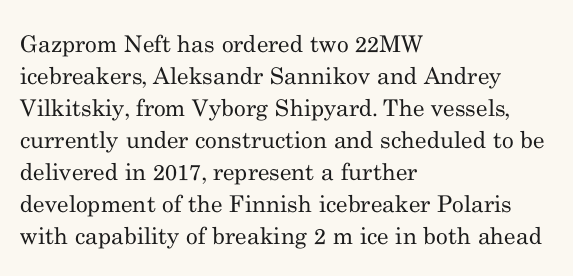
The image shows 23 px text type, upright; set left-aligned, normal line spacing (1.39x), normal letter spacing, not underlined.
